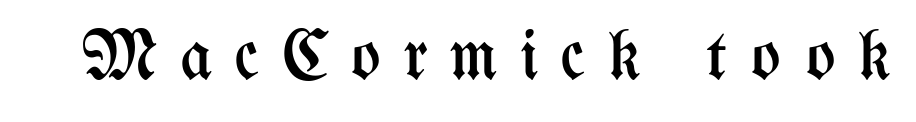
The image shows 70 px regular-weight, condensed type, upright; set unusually wide letter spacing (+0.32 em), not underlined; medium stroke contrast and a medium x-height.
